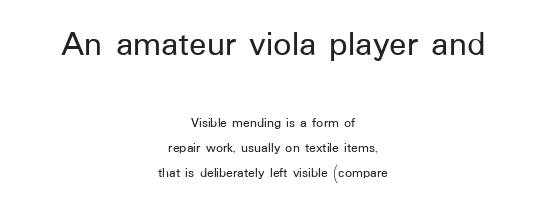
Every character sits straight up, as roman type does. The letters advance in unequal steps, a hallmark of proportional type. This is sans-serif lettering, the kind often seen on screens and signage. Character size in the leading block exceeds that of the trailing block.
